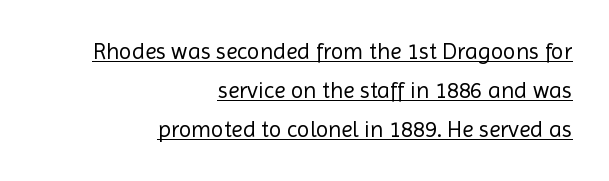
{"italic": "no", "bold": "no", "underline": "yes", "align": "right", "line_spacing": "normal", "line_spacing_ratio": 1.7, "letter_spacing": "normal", "letter_spacing_em": 0.0, "glyph_px": 23}
